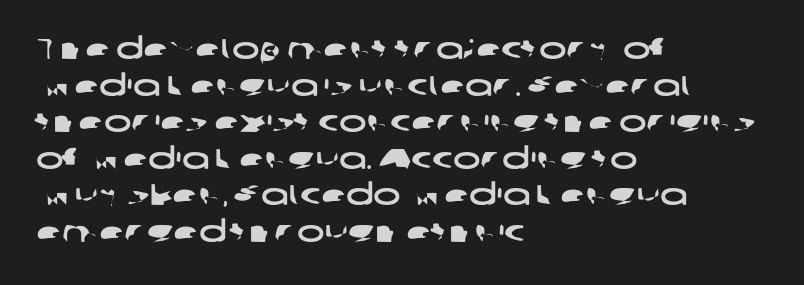
The passage shown has conventional tracking throughout. All the whitespace from short lines collects on the right. These lines are composed in type without serifs. The passage shown is typed in a proportional face where columns would drift. Check the space under the baseline: it is left empty. Normally led — the rows are evenly, conventionally spaced.
